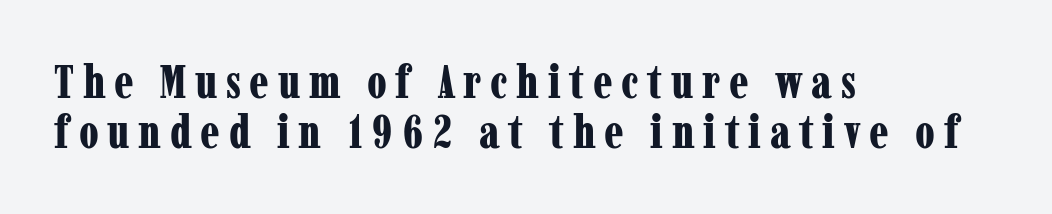
The image shows 46 px bold, condensed serif type, upright; set left-aligned, tight line spacing (1.08x), not underlined; low stroke contrast and a medium x-height.
